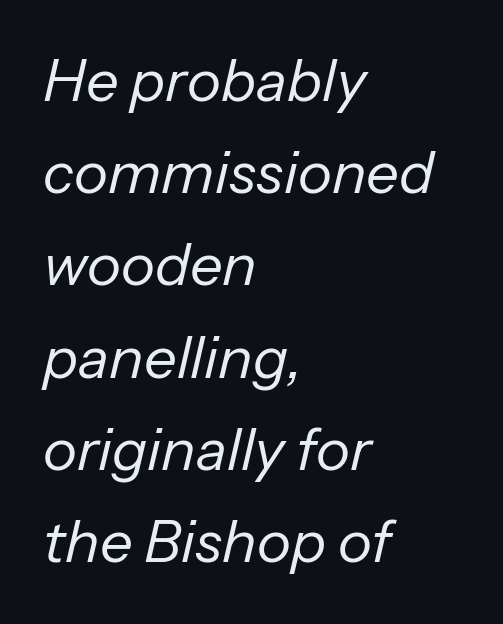
{"italic": "yes", "lean": "right", "slant_degrees": 13, "bold": "no", "weight": "regular", "width": "normal", "stroke_contrast": "low", "x_height": "medium", "monospaced": "no", "underline": "no", "align": "left", "line_spacing": "normal", "line_spacing_ratio": 1.59, "letter_spacing": "normal", "letter_spacing_em": 0.0, "glyph_px": 58}
